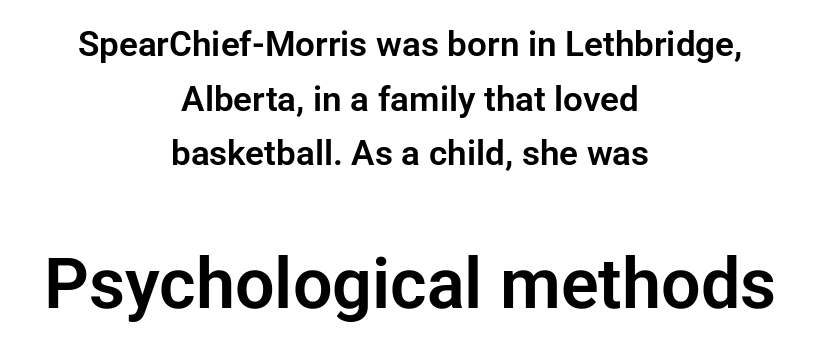
Q: Is the text italic (slanted)? A: No, it is upright.
Q: Is the typeface a serif or a sans-serif typeface? A: Sans-serif.
Q: Is the text underlined? A: No.
Q: How is the paragraph aligned? A: Centered.
Q: Is the spacing between letters normal or unusually wide? A: Normal.
Q: Is the spacing between lines tight, normal or loose? A: Normal.
Q: Which block of text is set in a larger size, the first (top) or the second (bottom)? A: The second (bottom) one.
Q: Width (condensed, normal, or wide)? A: Normal.
Q: Stroke contrast? A: Low.
Q: x-height? A: Medium.
Q: Monospaced? A: No.
